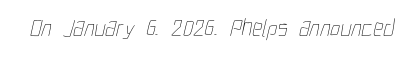
{"bold": "no", "underline": "no", "letter_spacing": "normal", "letter_spacing_em": 0.0, "glyph_px": 25}
